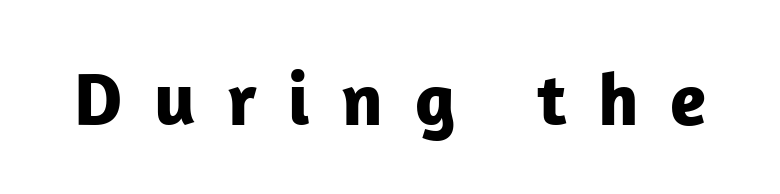
Q: Is the text bold? A: Yes.
Q: Is the text italic (slanted)? A: No, it is upright.
Q: Is the typeface a serif or a sans-serif typeface? A: Sans-serif.
Q: Is the text underlined? A: No.
Q: Is the spacing between letters normal or unusually wide? A: Unusually wide.
Q: Width (condensed, normal, or wide)? A: Normal.
Q: Stroke contrast? A: Low.
Q: x-height? A: Medium.
Q: Monospaced? A: No.
